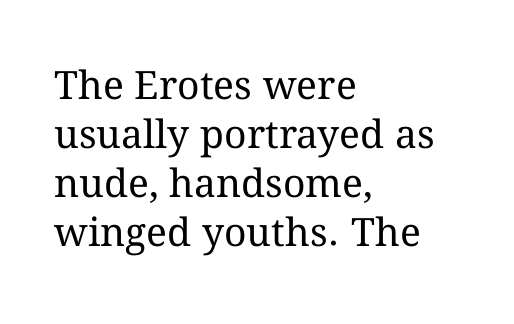
It's the straight-up-and-down kind of type. Is the type heavy? It reads as light-to-regular instead. The type is set solid horizontally, with unmodified tracking. Which margin do the lines hug? The left one — the right edge is uneven. Note the varied advance widths — an 'i' is clearly narrower than an 'm'. Words float on clear page, feet unadorned.
